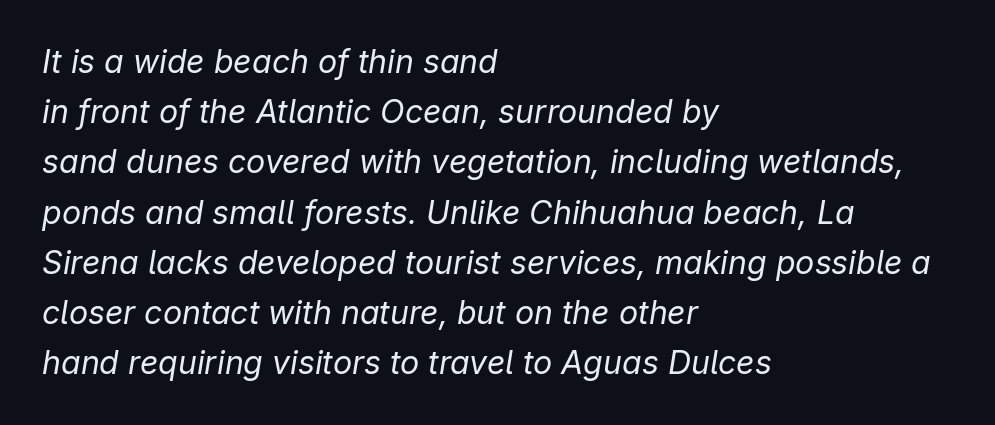
The image shows 32 px regular-weight type, italic (leaning right); set left-aligned, normal line spacing (1.57x), normal letter spacing, not underlined; low stroke contrast and a medium x-height.
